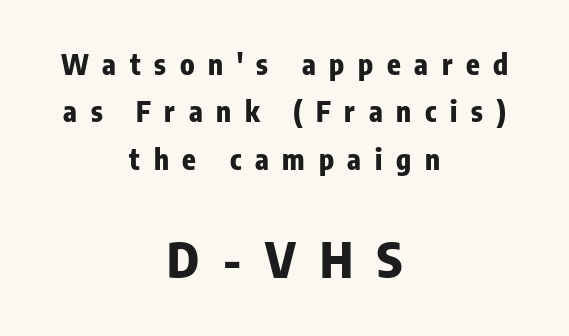
The image shows 49 px heavy, condensed sans-serif type, upright; set centered, normal line spacing (1.69x), unusually wide letter spacing (+0.49 em), not underlined; the second (bottom) block is 1.75x larger; low stroke contrast and a medium x-height.
